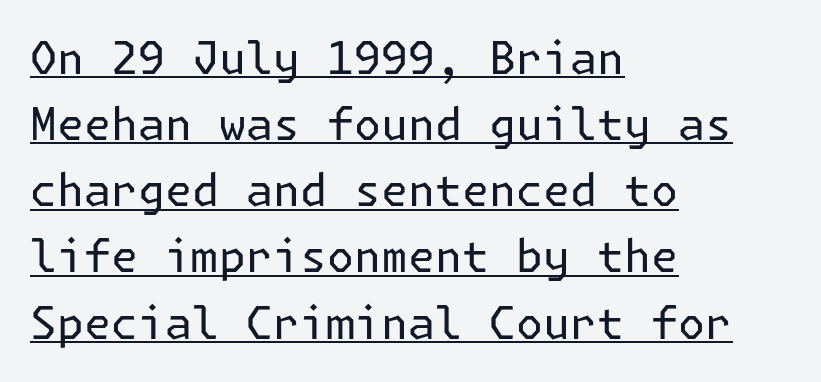
The image shows 45 px regular-weight sans-serif type, upright; set left-aligned, normal line spacing (1.47x), normal letter spacing, underlined; low stroke contrast and a medium x-height.
